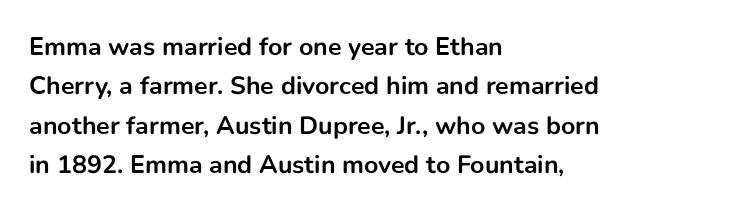
Q: Is the text bold? A: Yes.
Q: Is the text italic (slanted)? A: No, it is upright.
Q: Is the text underlined? A: No.
Q: How is the paragraph aligned? A: Left-aligned.
Q: Is the spacing between letters normal or unusually wide? A: Normal.
Q: Is the spacing between lines tight, normal or loose? A: Normal.
